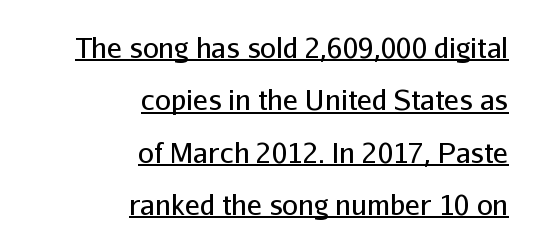
{"serif": "no", "italic": "no", "bold": "no", "weight": "regular", "width": "normal", "stroke_contrast": "low", "x_height": "medium", "monospaced": "no", "underline": "yes", "align": "right", "line_spacing_ratio": 1.87, "letter_spacing": "normal", "letter_spacing_em": 0.0, "glyph_px": 28}
